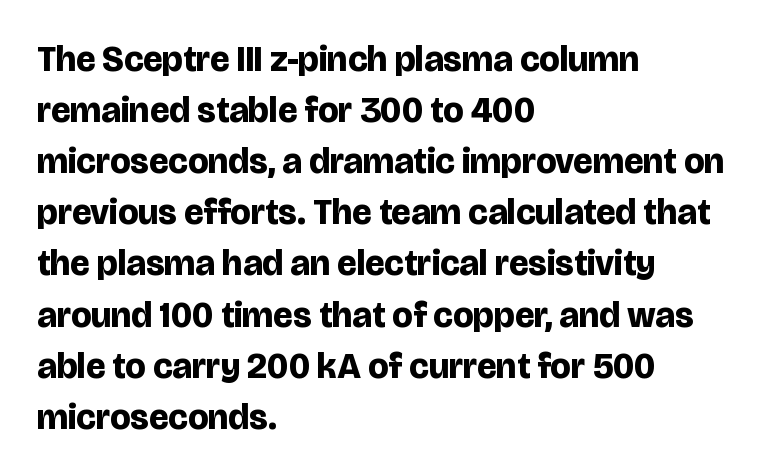
Spacing verdict: proportional, widths tailored to each character. The typography opts for an upright posture over an oblique one. The strokes are fattened all the way to bold. The glyphs in this specimen are sans serif. Leading: standard.
